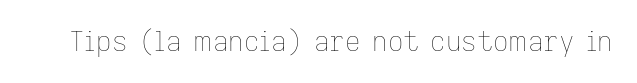
The image shows 27 px text type, upright; set normal letter spacing, not underlined.
